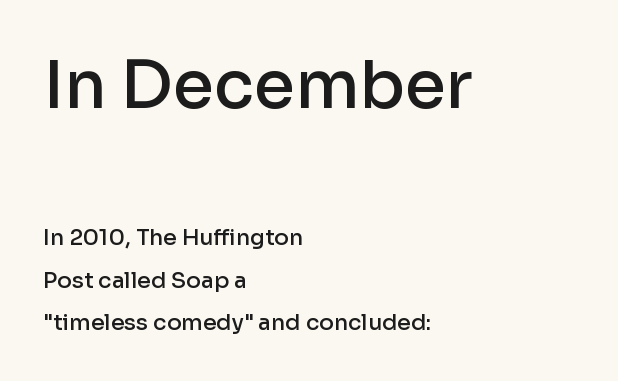
{"serif": "no", "italic": "no", "bold": "semi", "weight": "semibold", "width": "normal", "stroke_contrast": "low", "x_height": "medium", "monospaced": "no", "underline": "no", "align": "left", "line_spacing": "loose", "line_spacing_ratio": 1.93, "letter_spacing": "normal", "letter_spacing_em": 0.0, "larger_block": "first", "size_ratio": 3.0, "glyph_px": 66}
